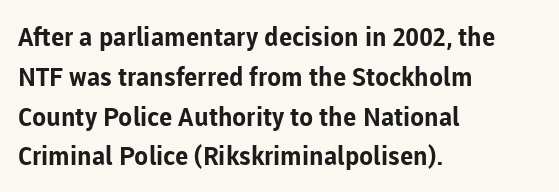
The image shows 26 px bold type, upright; set left-aligned, normal line spacing (1.53x), normal letter spacing, not underlined.
